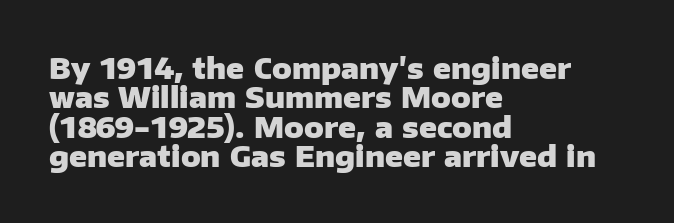
You could barely slide anything between these rows. Type style note: lacks serifs. Rendered with straight, roman letterforms. Tracking here is standard; glyphs follow each other at the usual distance. The strip under each line holds only bare page.
